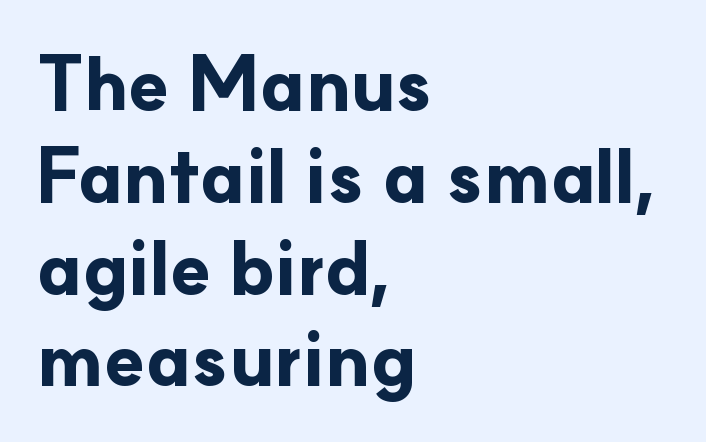
The image shows 74 px bold sans-serif type, upright; set left-aligned, line spacing 1.24x, normal letter spacing, not underlined; low stroke contrast and a small x-height.
